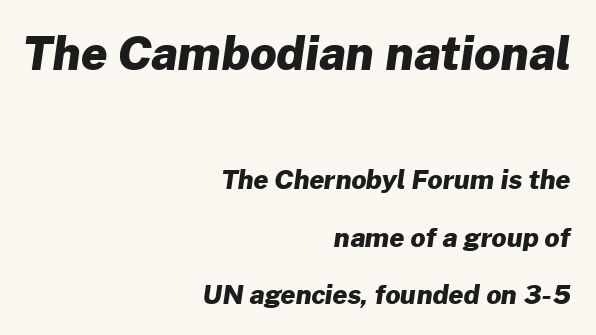
{"serif": "no", "bold": "yes", "weight": "heavy", "width": "normal", "stroke_contrast": "low", "x_height": "medium", "monospaced": "no", "underline": "no", "align": "right", "line_spacing": "loose", "line_spacing_ratio": 2.22, "letter_spacing": "normal", "letter_spacing_em": 0.0, "larger_block": "first", "size_ratio": 1.77, "glyph_px": 46}
